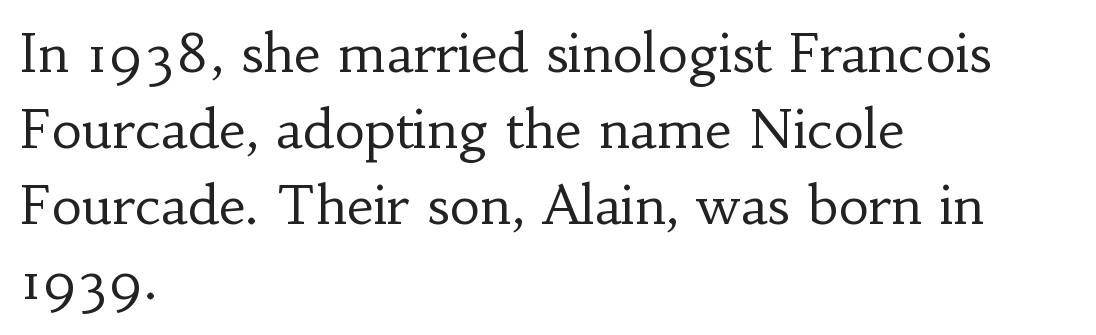
The image shows 53 px regular-weight serif type, upright; set left-aligned, normal line spacing (1.43x), normal letter spacing, not underlined; low stroke contrast and a small x-height.
